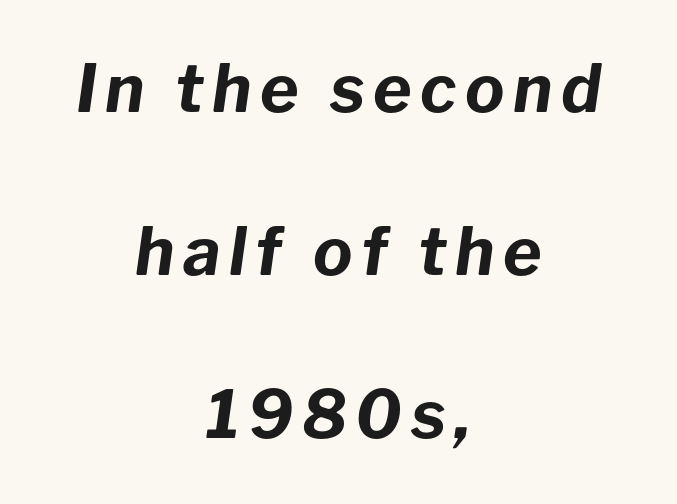
The image shows 66 px bold type, italic (leaning right); set centered, loose line spacing (2.47x), not underlined; low stroke contrast and a medium x-height.
